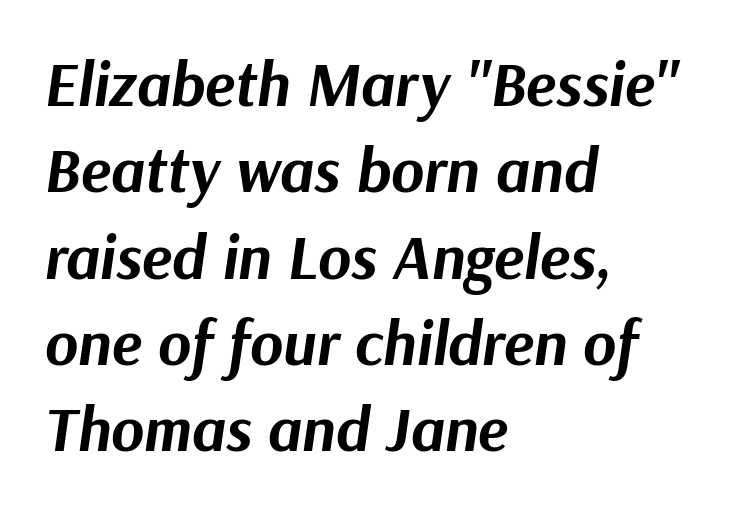
Students, note that the glyphs here touch the page at normal intervals. Style check: oblique. Heavy-handed strokes throughout: this text is bold. The passage shown stacks its lines at a standard gap. The passage shown is not underscored anywhere.
